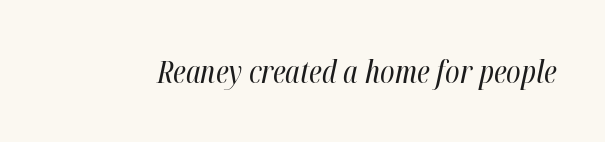
Q: Is the text bold? A: No.
Q: Is the text italic (slanted)? A: Yes, it leans right by about 12 degrees.
Q: Is the text underlined? A: No.
Q: Is the spacing between letters normal or unusually wide? A: Normal.
Q: Width (condensed, normal, or wide)? A: Condensed.
Q: Stroke contrast? A: High.
Q: x-height? A: Medium.
Q: Monospaced? A: No.
